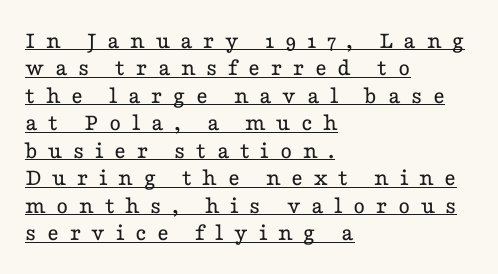
The font's upright variant was chosen for this text. Glance below the letters and you will spot a drawn line. Caption: expanded tracking, letters set apart. Caption: multi-line text, flush left, ragged right. Stems here are at most as thick as an everyday book face. Tightly led — the rows are bunched.
